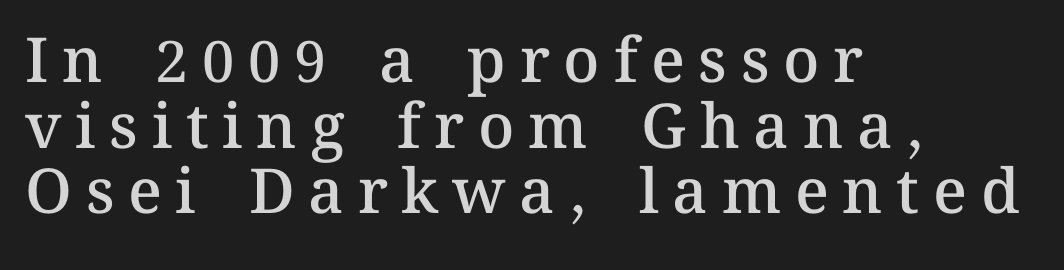
{"italic": "no", "bold": "semi", "weight": "semibold", "width": "normal", "stroke_contrast": "medium", "x_height": "medium", "monospaced": "no", "underline": "no", "align": "left", "line_spacing": "tight", "line_spacing_ratio": 1.06, "letter_spacing": "wide", "letter_spacing_em": 0.22, "glyph_px": 62}
